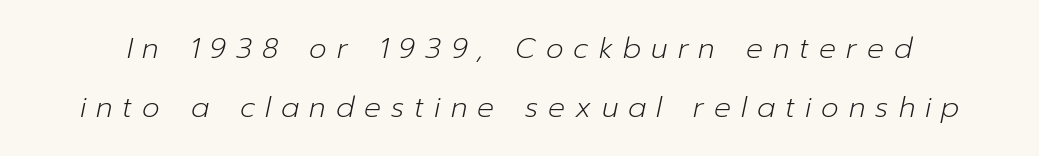
The letters advance in unequal steps, a hallmark of proportional type. How would I describe the line gaps? Wide and relaxed. Words appear elongated and porous because spacing is wide. Any mark beneath the type? The region is blank.
